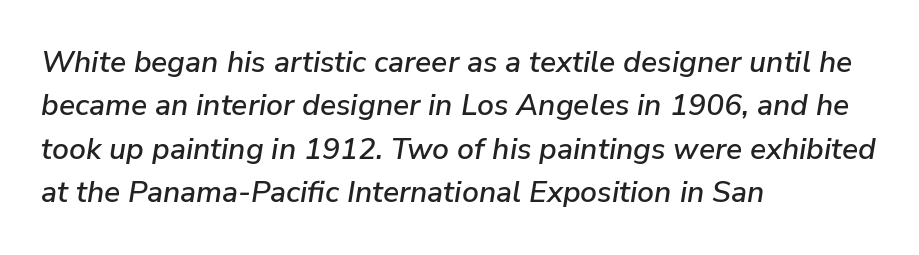
{"italic": "yes", "lean": "right", "slant_degrees": 9, "width": "normal", "stroke_contrast": "low", "x_height": "medium", "monospaced": "no", "underline": "no", "align": "left", "line_spacing": "normal", "line_spacing_ratio": 1.45, "letter_spacing": "normal", "letter_spacing_em": 0.0, "glyph_px": 30}
